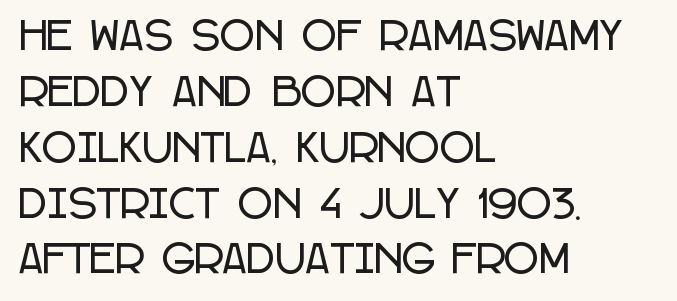
{"serif": "no", "italic": "no", "width": "condensed", "stroke_contrast": "low", "x_height": "large", "monospaced": "no", "underline": "no", "align": "left", "line_spacing": "normal", "line_spacing_ratio": 1.47, "letter_spacing": "normal", "letter_spacing_em": 0.0, "glyph_px": 38}
